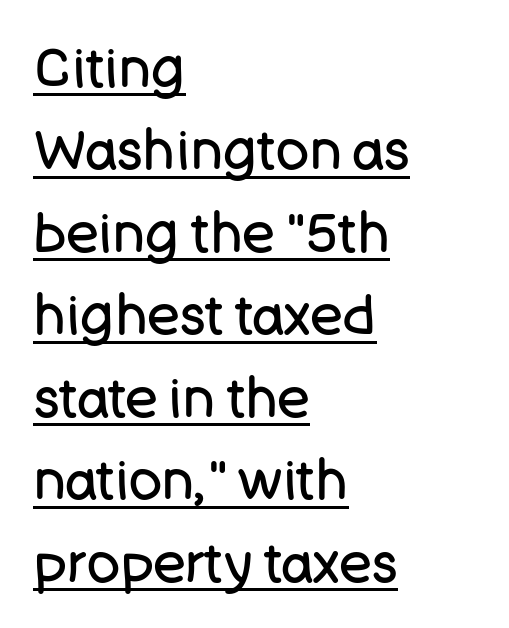
The image shows 55 px regular-weight sans-serif type, upright; set left-aligned, normal line spacing (1.5x), normal letter spacing, underlined; low stroke contrast and a large x-height.
